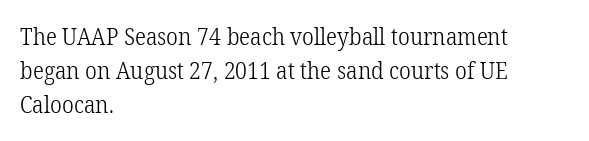
{"italic": "no", "bold": "no", "underline": "no", "align": "left", "line_spacing": "normal", "line_spacing_ratio": 1.48, "letter_spacing": "normal", "letter_spacing_em": 0.0, "glyph_px": 23}
